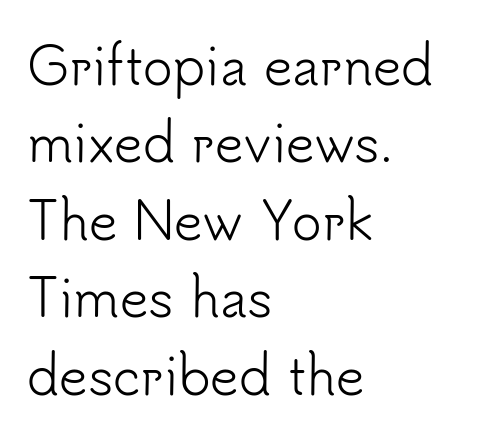
The image shows 50 px light sans-serif type, upright; set left-aligned, normal line spacing (1.55x), normal letter spacing, not underlined; low stroke contrast and a small x-height.
